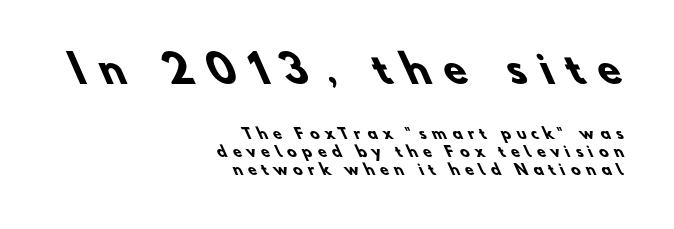
Does the bottom block carry the larger type? No, the top block does. Note the varied advance widths — an 'i' is clearly narrower than an 'm'. The type is letterspaced generously, with wide tracking. Honestly, there is no underline to notice here at all. Thick stems and heavy bowls — unmistakably bold.
